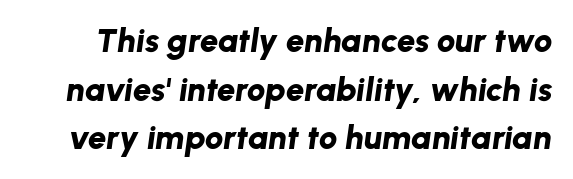
{"italic": "yes", "lean": "right", "slant_degrees": 8, "bold": "yes", "weight": "bold", "width": "normal", "stroke_contrast": "low", "x_height": "medium", "monospaced": "no", "underline": "no", "line_spacing": "normal", "line_spacing_ratio": 1.47, "letter_spacing": "normal", "letter_spacing_em": 0.0, "glyph_px": 33}
